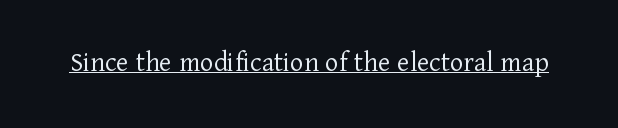
Q: Is the text bold? A: No.
Q: Is the text italic (slanted)? A: No, it is upright.
Q: Is the typeface a serif or a sans-serif typeface? A: Serif.
Q: Is the text underlined? A: Yes.
Q: Is the spacing between letters normal or unusually wide? A: Normal.
Q: Width (condensed, normal, or wide)? A: Normal.
Q: Stroke contrast? A: Low.
Q: x-height? A: Medium.
Q: Monospaced? A: No.
